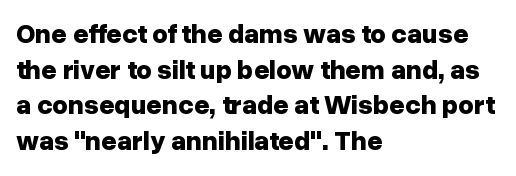
The image shows 27 px bold type, upright; set left-aligned, normal line spacing (1.32x), normal letter spacing, not underlined.
